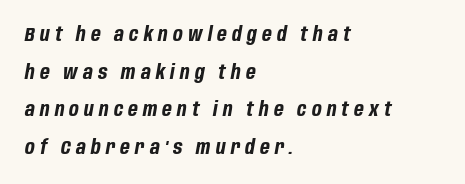
Only glyphs here, with clear space below each row. Thick stems and heavy bowls — unmistakably bold. Is the block centered? No — it sits flush against the left margin. Does the lettering tilt? It does — this is italic.
